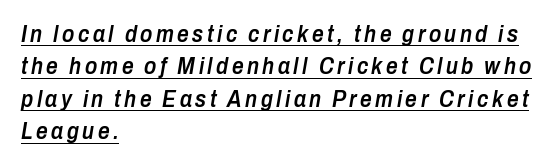
A typesetter would call this leading conventional body-copy spacing. What weight is shown? A semibold, between regular and bold. Decoration check: the copy is underlined. Compared with ordinary roman type, these characters are visibly tilted. If you drew a ruler down the left edge, every line would touch it.
